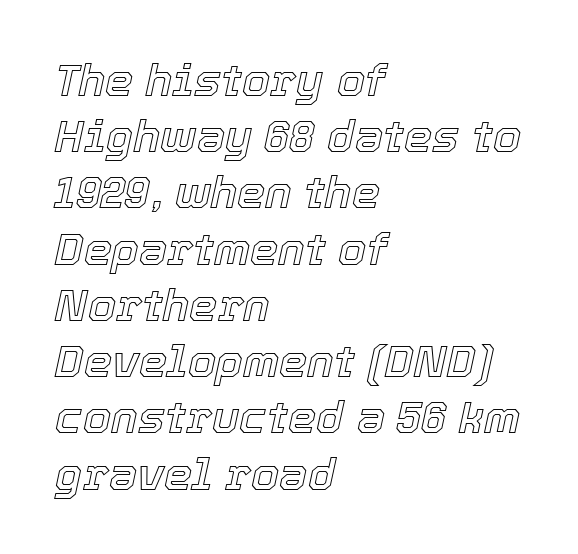
Q: Is the text italic (slanted)? A: Yes, it leans right by about 12 degrees.
Q: Is the text underlined? A: No.
Q: How is the paragraph aligned? A: Left-aligned.
Q: Is the spacing between letters normal or unusually wide? A: Normal.
Q: Is the spacing between lines tight, normal or loose? A: Normal.
Q: Width (condensed, normal, or wide)? A: Normal.
Q: x-height? A: Medium.
Q: Monospaced? A: No.
